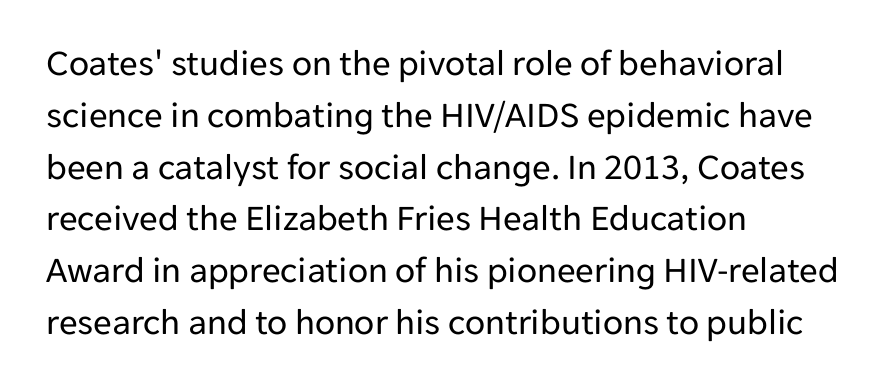
The image shows 37 px regular-weight sans-serif type, upright; set left-aligned, normal line spacing (1.4x), normal letter spacing, not underlined; low stroke contrast and a medium x-height.
